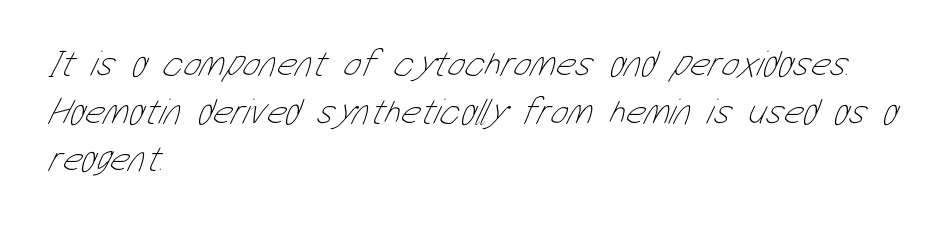
Q: Is the text bold? A: No.
Q: Is the text underlined? A: No.
Q: How is the paragraph aligned? A: Left-aligned.
Q: Is the spacing between letters normal or unusually wide? A: Normal.
Q: Is the spacing between lines tight, normal or loose? A: Normal.
Q: Width (condensed, normal, or wide)? A: Condensed.
Q: Stroke contrast? A: Low.
Q: x-height? A: Medium.
Q: Monospaced? A: No.
